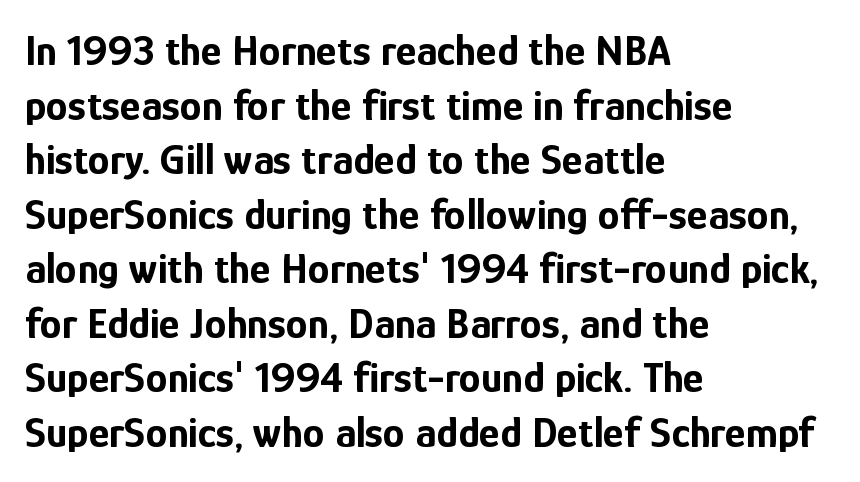
A clean baseline with only descenders dipping below it. In terms of weight, the rendering is a true, heavy bold. The glyphs in this specimen are sans serif. Tracking value appears to be zero — textbook default spacing. Every row of glyphs begins at an identical x-position on the left. A typesetter would mark this as roman, not italic.
